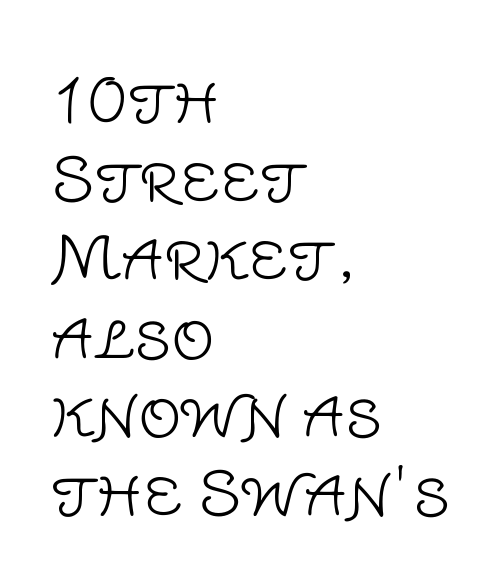
Standard letterfit; no display-style spreading of the glyphs. Does the type have serifs? No, each stem ends abruptly. The passage shown is typed in a proportional face where columns would drift. The typeface has the unassuming heft of standard copy or less.
